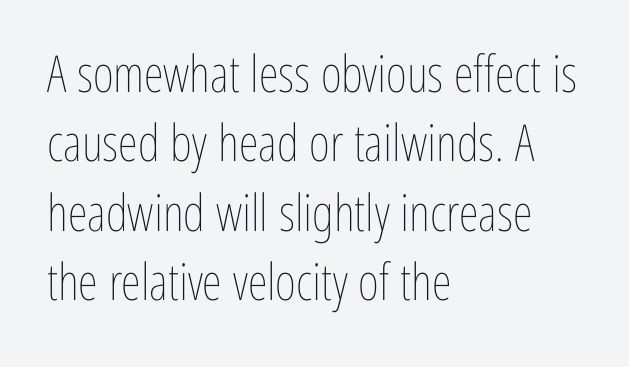
{"italic": "no", "bold": "no", "weight": "thin", "width": "condensed", "stroke_contrast": "low", "x_height": "medium", "monospaced": "no", "underline": "no", "align": "left", "line_spacing": "normal", "line_spacing_ratio": 1.36, "letter_spacing": "normal", "letter_spacing_em": 0.0, "glyph_px": 51}
